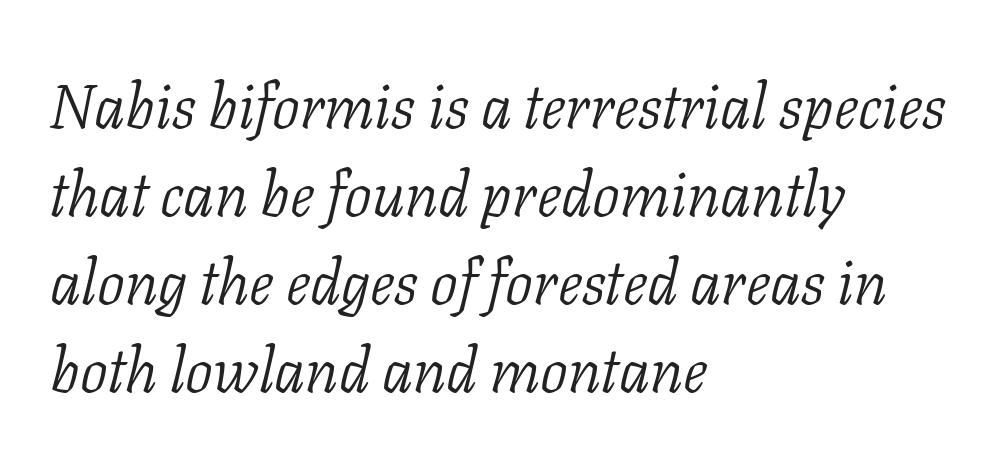
{"serif": "yes", "italic": "yes", "lean": "right", "slant_degrees": 11, "bold": "no", "weight": "light", "width": "normal", "stroke_contrast": "low", "x_height": "medium", "monospaced": "no", "underline": "no", "align": "left", "line_spacing": "normal", "line_spacing_ratio": 1.42, "letter_spacing": "normal", "letter_spacing_em": 0.0, "glyph_px": 62}
